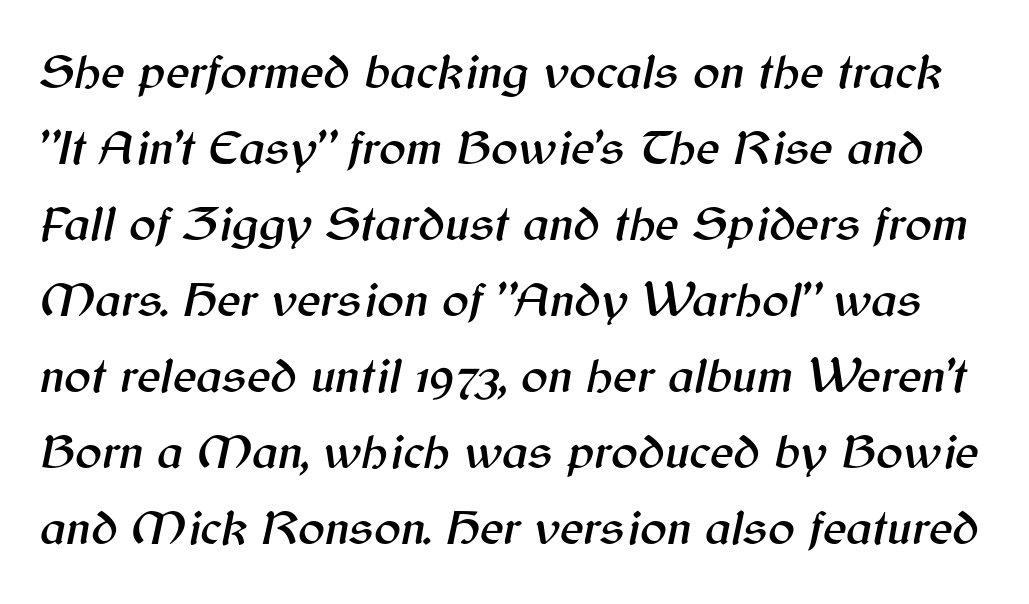
{"italic": "yes", "lean": "right", "slant_degrees": 12, "width": "normal", "stroke_contrast": "medium", "x_height": "medium", "monospaced": "no", "underline": "no", "line_spacing": "normal", "line_spacing_ratio": 1.52, "letter_spacing": "normal", "letter_spacing_em": 0.0, "glyph_px": 50}
